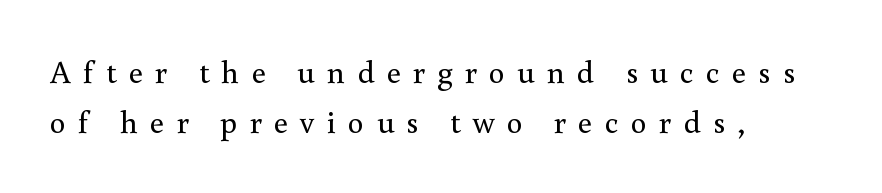
Q: Is the text bold? A: No.
Q: Is the text italic (slanted)? A: No, it is upright.
Q: Is the typeface a serif or a sans-serif typeface? A: Serif.
Q: Is the text underlined? A: No.
Q: How is the paragraph aligned? A: Left-aligned.
Q: Is the spacing between letters normal or unusually wide? A: Unusually wide.
Q: Is the spacing between lines tight, normal or loose? A: Normal.
Q: Width (condensed, normal, or wide)? A: Normal.
Q: x-height? A: Small.
Q: Monospaced? A: No.
